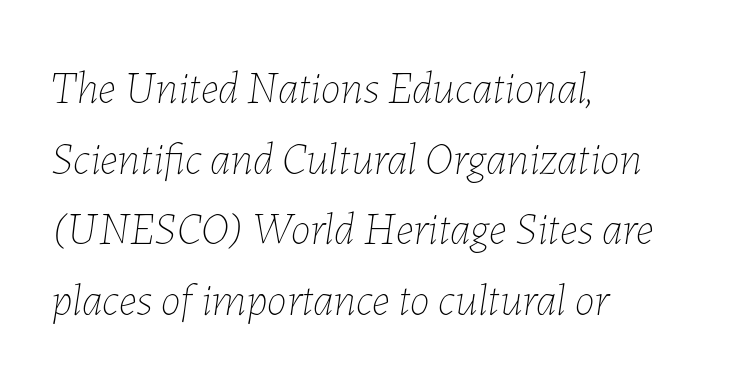
The image shows 45 px thin type, italic (leaning right); set left-aligned, normal line spacing (1.57x), normal letter spacing, not underlined; low stroke contrast and a medium x-height.
